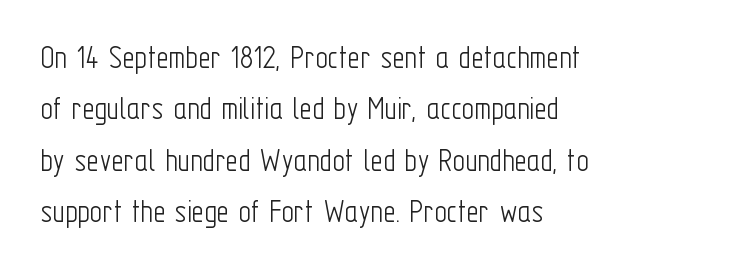
{"serif": "no", "italic": "no", "bold": "no", "weight": "light", "width": "condensed", "stroke_contrast": "low", "x_height": "medium", "monospaced": "no", "underline": "no", "align": "left", "line_spacing": "normal", "line_spacing_ratio": 1.51, "letter_spacing": "normal", "letter_spacing_em": 0.0, "glyph_px": 34}
